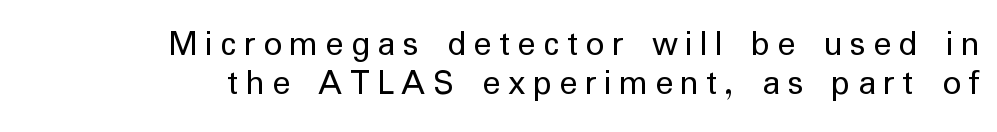
Q: Is the text bold? A: No.
Q: Is the text italic (slanted)? A: No, it is upright.
Q: Is the typeface a serif or a sans-serif typeface? A: Sans-serif.
Q: Is the text underlined? A: No.
Q: How is the paragraph aligned? A: Right-aligned.
Q: Is the spacing between letters normal or unusually wide? A: Unusually wide.
Q: Is the spacing between lines tight, normal or loose? A: Tight.
Q: Width (condensed, normal, or wide)? A: Normal.
Q: Stroke contrast? A: Low.
Q: x-height? A: Medium.
Q: Monospaced? A: No.
